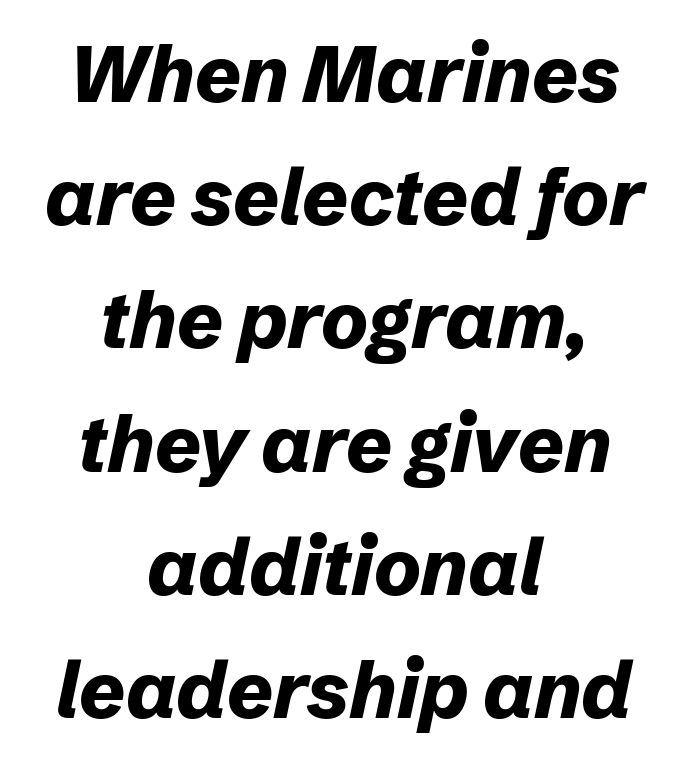
{"italic": "yes", "lean": "right", "slant_degrees": 12, "bold": "yes", "weight": "bold", "width": "normal", "stroke_contrast": "low", "x_height": "medium", "monospaced": "no", "underline": "no", "align": "center", "line_spacing": "normal", "line_spacing_ratio": 1.56, "letter_spacing": "normal", "letter_spacing_em": 0.0, "glyph_px": 79}
